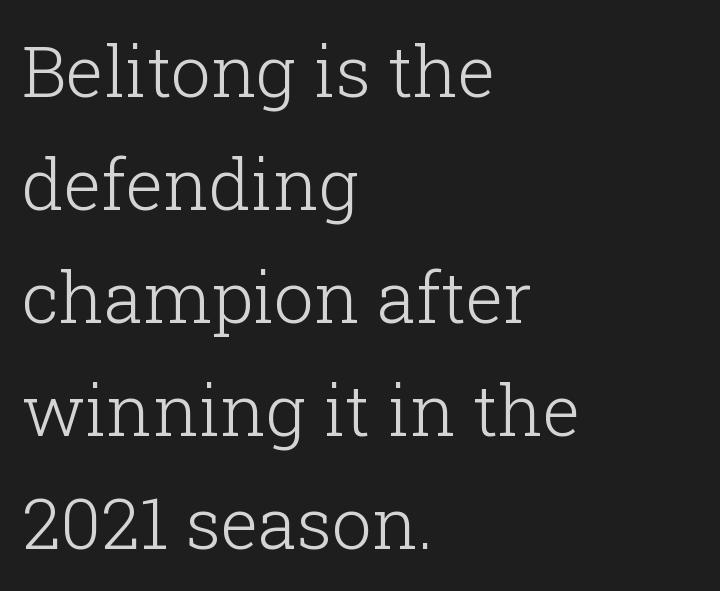
The image shows 71 px light serif type, upright; set left-aligned, normal line spacing (1.59x), normal letter spacing, not underlined; low stroke contrast and a medium x-height.
